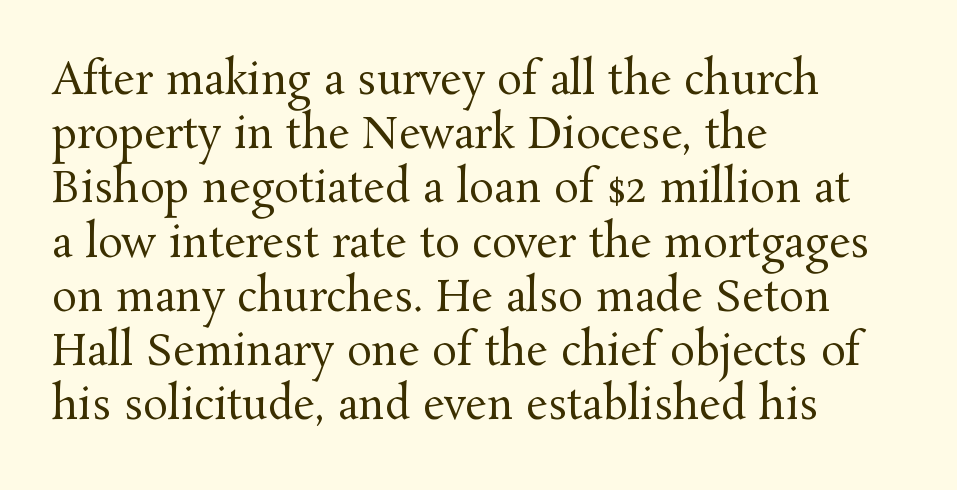
{"serif": "yes", "italic": "no", "bold": "no", "weight": "regular", "width": "normal", "stroke_contrast": "medium", "x_height": "medium", "monospaced": "no", "underline": "no", "align": "left", "line_spacing": "normal", "line_spacing_ratio": 1.29, "letter_spacing": "normal", "letter_spacing_em": 0.0, "glyph_px": 42}
